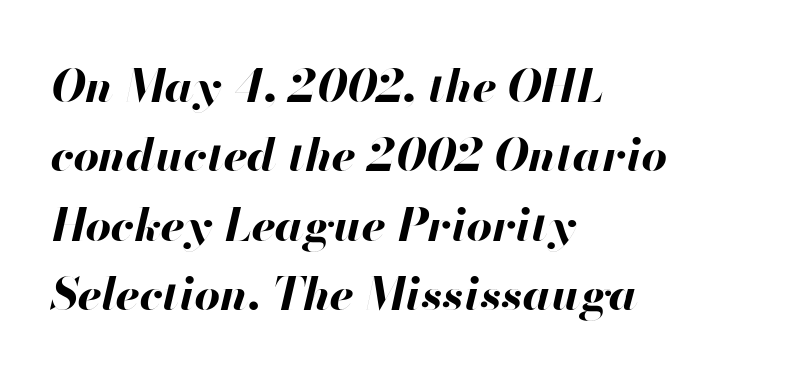
The image shows 45 px bold type, italic (leaning right); set left-aligned, normal line spacing (1.54x), normal letter spacing, not underlined; high stroke contrast and a small x-height.
